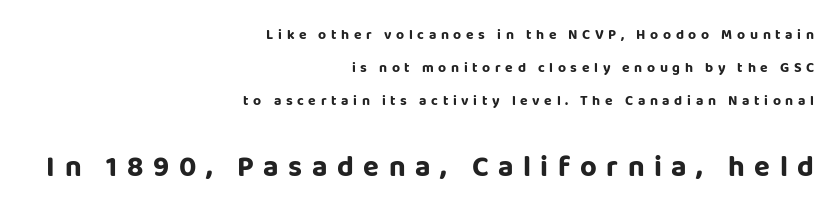
{"serif": "no", "italic": "no", "bold": "yes", "weight": "bold", "width": "normal", "stroke_contrast": "low", "x_height": "large", "monospaced": "no", "underline": "no", "align": "right", "line_spacing": "loose", "line_spacing_ratio": 2.34, "letter_spacing": "wide", "letter_spacing_em": 0.33, "larger_block": "second", "size_ratio": 2.07, "glyph_px": 29}
